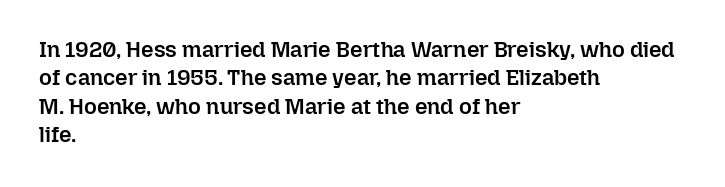
Q: Is the text bold? A: Semi-bold.
Q: Is the text italic (slanted)? A: No, it is upright.
Q: Is the text underlined? A: No.
Q: How is the paragraph aligned? A: Left-aligned.
Q: Is the spacing between letters normal or unusually wide? A: Normal.
Q: Is the spacing between lines tight, normal or loose? A: Normal.
